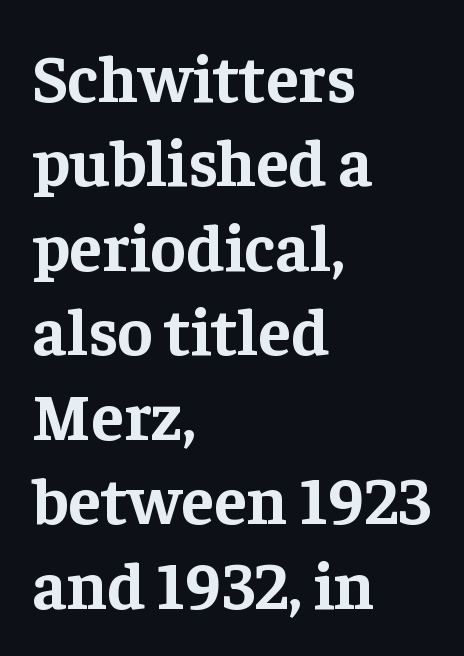
The image shows 67 px bold serif type, upright; set left-aligned, normal line spacing (1.26x), normal letter spacing, not underlined; low stroke contrast and a medium x-height.
